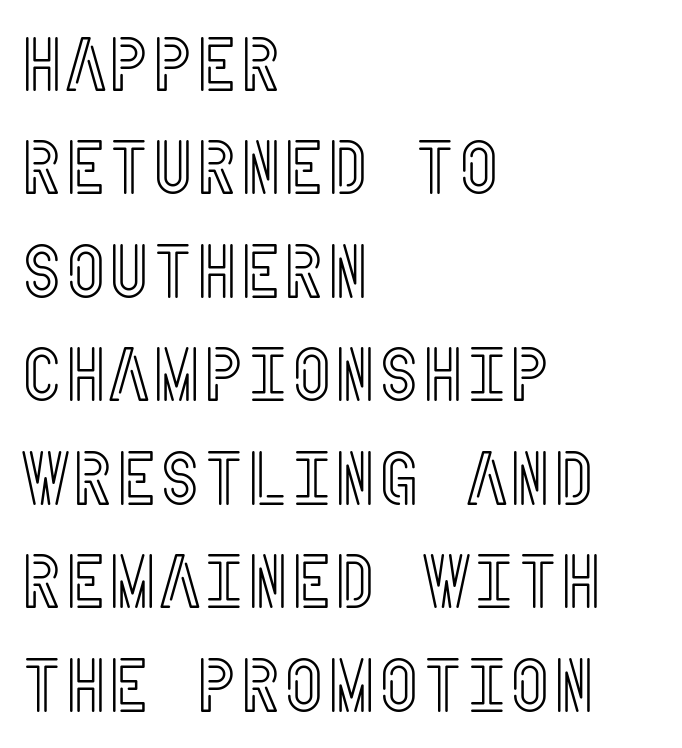
{"italic": "no", "width": "condensed", "x_height": "large", "underline": "no", "align": "left", "line_spacing": "normal", "line_spacing_ratio": 1.38, "letter_spacing": "normal", "letter_spacing_em": 0.0, "glyph_px": 75}
